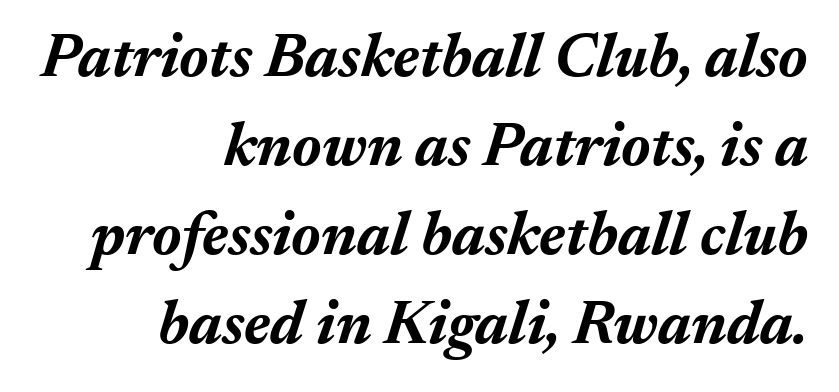
The image shows 61 px bold type, italic (leaning right); set right-aligned, normal line spacing (1.46x), normal letter spacing, not underlined; medium stroke contrast and a medium x-height.
